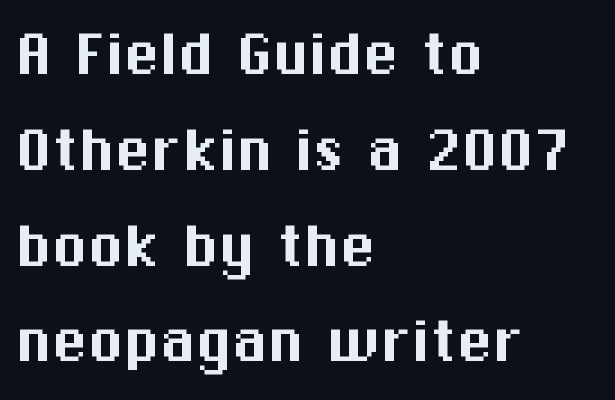
Q: Is the text italic (slanted)? A: No, it is upright.
Q: Is the typeface a serif or a sans-serif typeface? A: Sans-serif.
Q: Is the text underlined? A: No.
Q: How is the paragraph aligned? A: Left-aligned.
Q: Is the spacing between letters normal or unusually wide? A: Normal.
Q: Is the spacing between lines tight, normal or loose? A: Normal.
Q: Width (condensed, normal, or wide)? A: Normal.
Q: Stroke contrast? A: Medium.
Q: x-height? A: Medium.
Q: Monospaced? A: No.
